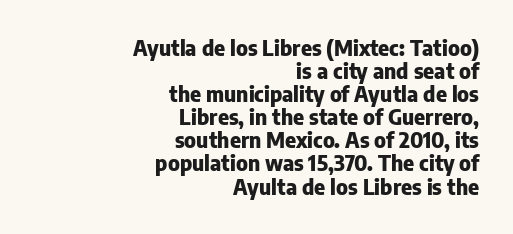
Q: Is the text bold? A: Yes.
Q: Is the text italic (slanted)? A: No, it is upright.
Q: Is the text underlined? A: No.
Q: How is the paragraph aligned? A: Right-aligned.
Q: Is the spacing between letters normal or unusually wide? A: Normal.
Q: Is the spacing between lines tight, normal or loose? A: Tight.
